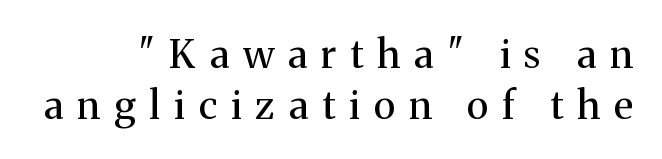
Q: Is the text bold? A: No.
Q: Is the text italic (slanted)? A: No, it is upright.
Q: Is the typeface a serif or a sans-serif typeface? A: Serif.
Q: Is the text underlined? A: No.
Q: Is the spacing between letters normal or unusually wide? A: Unusually wide.
Q: Is the spacing between lines tight, normal or loose? A: Normal.
Q: Width (condensed, normal, or wide)? A: Normal.
Q: Stroke contrast? A: Medium.
Q: x-height? A: Medium.
Q: Monospaced? A: No.
